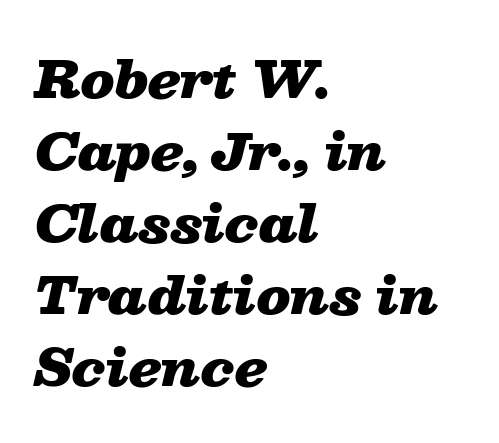
Observe the lean: these are italic letterforms. Underlining? Definitely not there. The passage shown is emphatically bold. A typesetter would call this proportional, since set widths differ per character.
